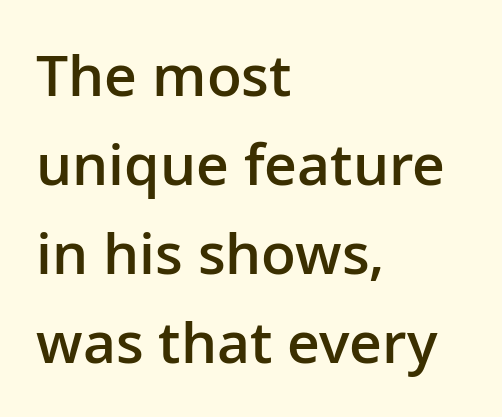
{"serif": "no", "italic": "no", "bold": "semi", "weight": "semibold", "width": "normal", "stroke_contrast": "low", "x_height": "medium", "monospaced": "no", "underline": "no", "align": "left", "line_spacing": "normal", "line_spacing_ratio": 1.56, "letter_spacing": "normal", "letter_spacing_em": 0.0, "glyph_px": 57}
